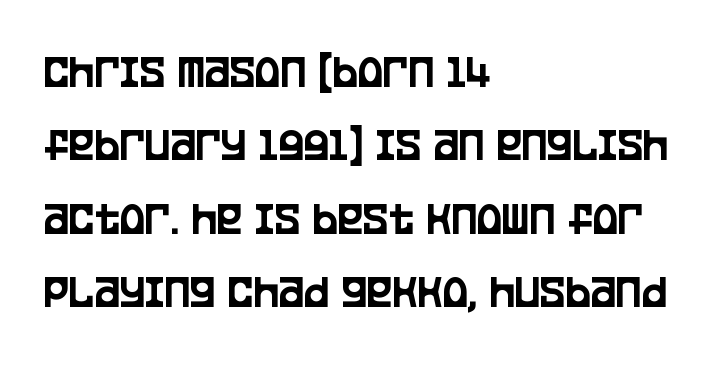
Q: Is the text italic (slanted)? A: No, it is upright.
Q: Is the typeface a serif or a sans-serif typeface? A: Sans-serif.
Q: Is the text underlined? A: No.
Q: How is the paragraph aligned? A: Left-aligned.
Q: Is the spacing between letters normal or unusually wide? A: Normal.
Q: Is the spacing between lines tight, normal or loose? A: Normal.
Q: Width (condensed, normal, or wide)? A: Condensed.
Q: Stroke contrast? A: Low.
Q: x-height? A: Large.
Q: Monospaced? A: No.
